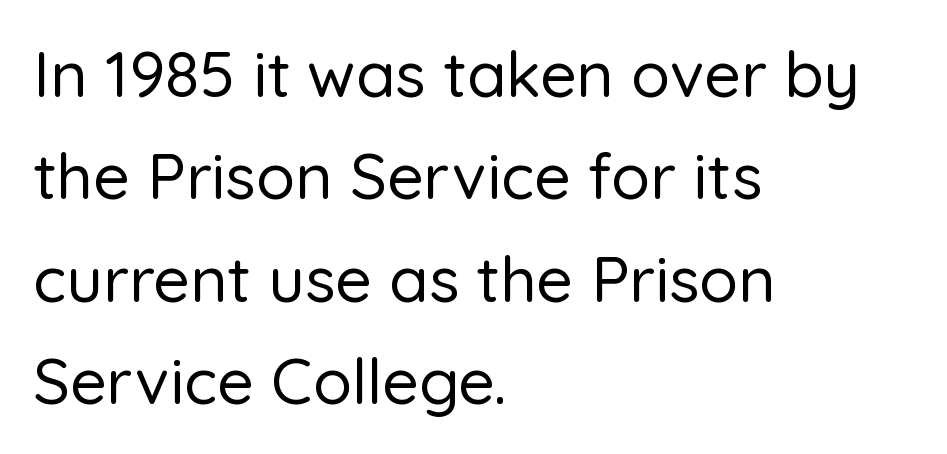
Q: Is the text italic (slanted)? A: No, it is upright.
Q: Is the typeface a serif or a sans-serif typeface? A: Sans-serif.
Q: Is the text underlined? A: No.
Q: How is the paragraph aligned? A: Left-aligned.
Q: Is the spacing between letters normal or unusually wide? A: Normal.
Q: Is the spacing between lines tight, normal or loose? A: Normal.
Q: Width (condensed, normal, or wide)? A: Normal.
Q: Stroke contrast? A: Low.
Q: x-height? A: Medium.
Q: Monospaced? A: No.
